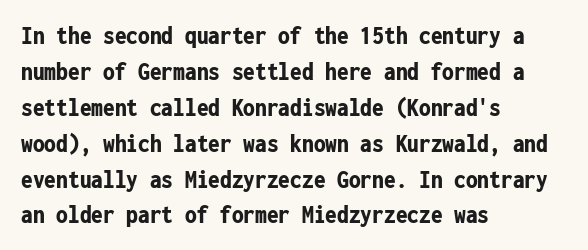
{"italic": "no", "bold": "yes", "underline": "no", "align": "left", "line_spacing": "normal", "line_spacing_ratio": 1.38, "letter_spacing": "normal", "letter_spacing_em": 0.0, "glyph_px": 26}
